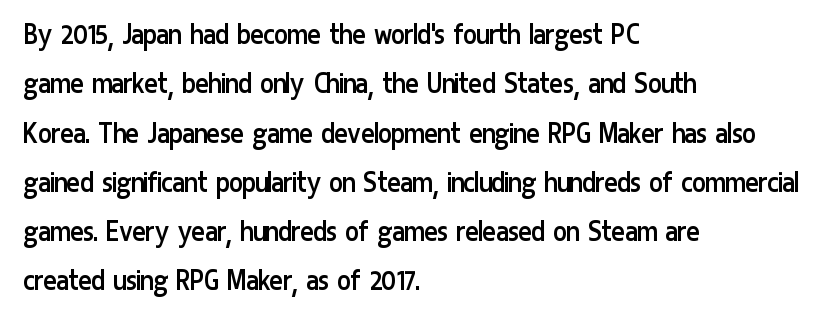
Q: Is the text bold? A: No.
Q: Is the text italic (slanted)? A: No, it is upright.
Q: Is the typeface a serif or a sans-serif typeface? A: Sans-serif.
Q: Is the text underlined? A: No.
Q: How is the paragraph aligned? A: Left-aligned.
Q: Is the spacing between letters normal or unusually wide? A: Normal.
Q: Is the spacing between lines tight, normal or loose? A: Normal.
Q: Width (condensed, normal, or wide)? A: Condensed.
Q: Stroke contrast? A: Low.
Q: x-height? A: Medium.
Q: Monospaced? A: No.
